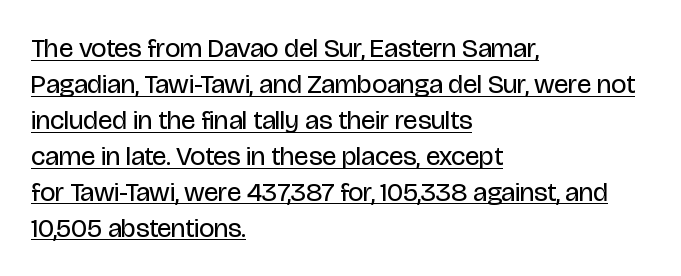
Does extra space separate the letters? No, they use regular spacing. Ordinary non-slanted type is in use. Where is the straight margin? On the left. What's the leading like? Ordinary, nothing unusual. Heft: none added — not bold.
